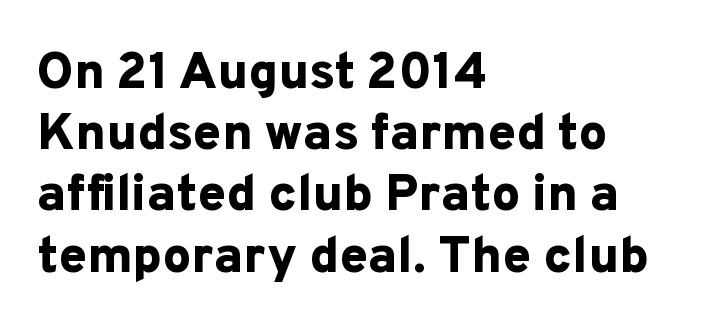
The image shows 51 px bold sans-serif type, upright; set left-aligned, line spacing 1.2x, normal letter spacing, not underlined; low stroke contrast and a medium x-height.
